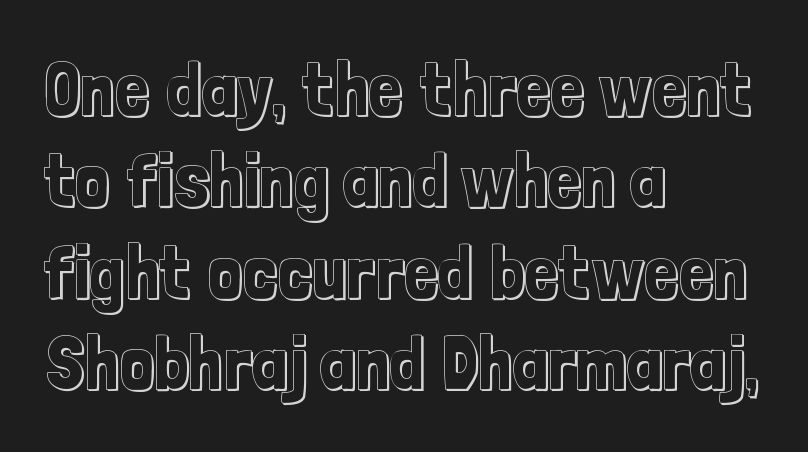
Q: Is the text italic (slanted)? A: No, it is upright.
Q: Is the text underlined? A: No.
Q: How is the paragraph aligned? A: Left-aligned.
Q: Is the spacing between letters normal or unusually wide? A: Normal.
Q: Width (condensed, normal, or wide)? A: Condensed.
Q: x-height? A: Medium.
Q: Monospaced? A: No.
